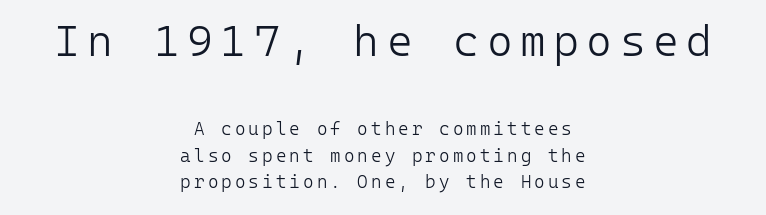
The image shows 44 px light sans-serif type, upright, monospaced; set centered, normal line spacing (1.46x), not underlined; the first (top) block is 2.44x larger; low stroke contrast and a medium x-height.
